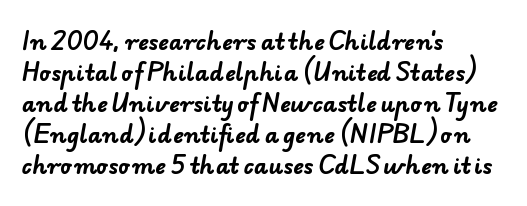
Q: Is the text bold? A: Yes.
Q: Is the text underlined? A: No.
Q: How is the paragraph aligned? A: Left-aligned.
Q: Is the spacing between letters normal or unusually wide? A: Normal.
Q: Is the spacing between lines tight, normal or loose? A: Normal.
